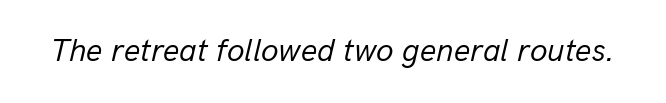
Is this a fixed-width face? No — the glyphs have proportional, varying widths. Compared with a typical body face, this is equally light or lighter still. In terms of posture, this sample is oblique. The glyphs are unaccompanied by any horizontal stroke below them.
